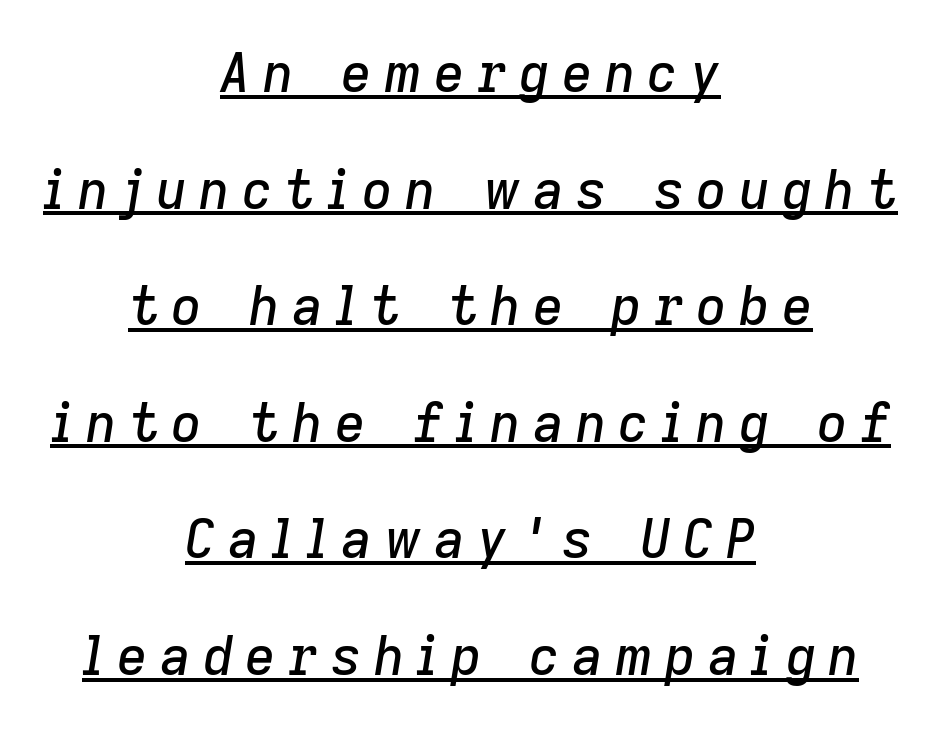
Somebody hit Ctrl+U on this one — the words are underlined. Inter-character spacing is expanded well beyond the font's built-in metrics. The passage shown is typed in a proportional face where columns would drift. Both edges are ragged and mirror each other, which tells us the setting is centered. An italicized treatment has been applied to the whole sample.
